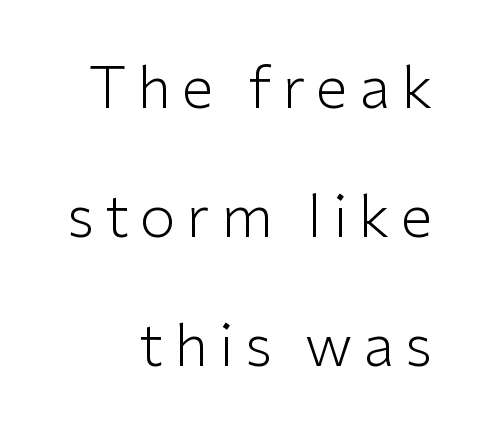
The image shows 58 px light sans-serif type, upright; set loose line spacing (2.22x), not underlined; low stroke contrast and a medium x-height.
